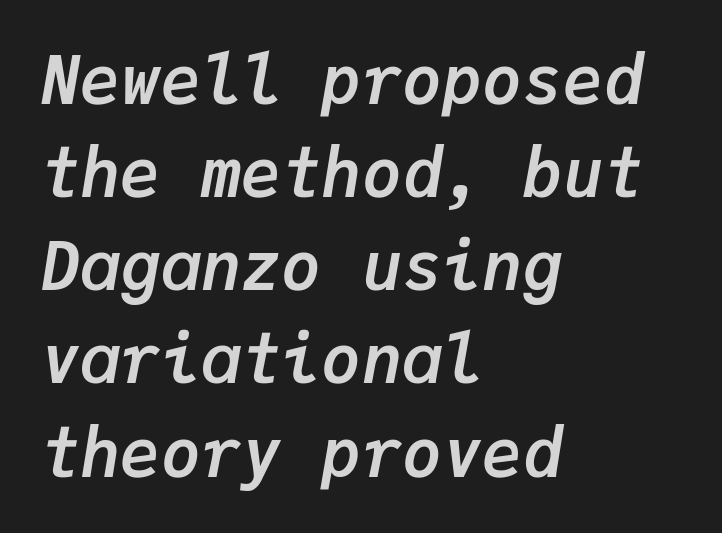
The zone under the glyphs is completely vacant. Students, this is bold: see how much ink each stroke carries. Leading: standard. Leftover space on each line is placed entirely after the last word. Every character here occupies the same horizontal width, giving the sample a typewriter-like rhythm.
